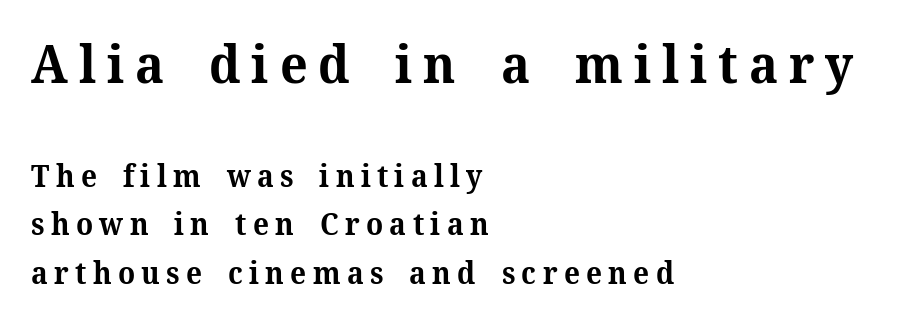
The image shows 52 px bold serif type, upright; set left-aligned, normal line spacing (1.62x), unusually wide letter spacing (+0.21 em), not underlined; the first (top) block is 1.73x larger; medium stroke contrast and a medium x-height.
